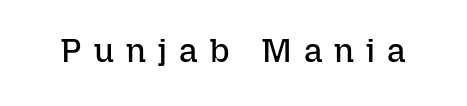
{"italic": "no", "bold": "no", "weight": "regular", "width": "normal", "stroke_contrast": "low", "x_height": "medium", "monospaced": "no", "underline": "no", "letter_spacing": "wide", "letter_spacing_em": 0.37, "glyph_px": 33}
